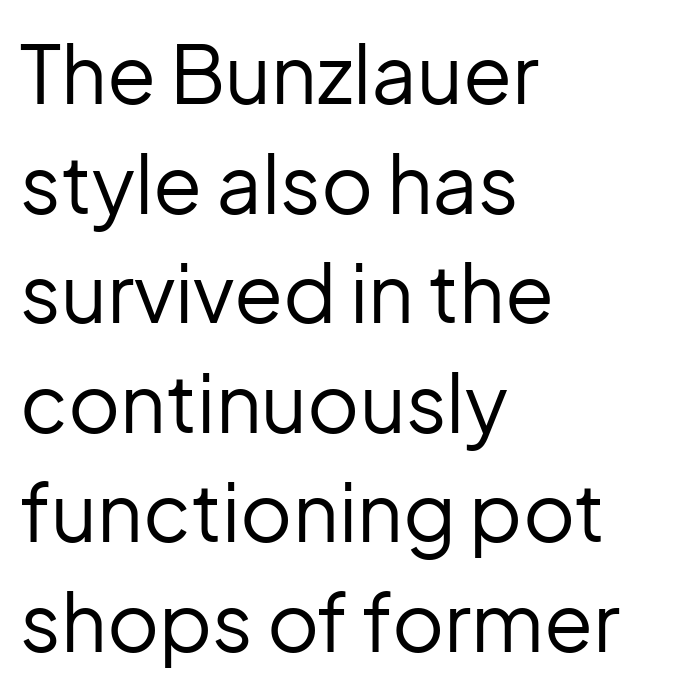
Q: Is the text bold? A: No.
Q: Is the text italic (slanted)? A: No, it is upright.
Q: Is the typeface a serif or a sans-serif typeface? A: Sans-serif.
Q: Is the text underlined? A: No.
Q: How is the paragraph aligned? A: Left-aligned.
Q: Is the spacing between letters normal or unusually wide? A: Normal.
Q: Is the spacing between lines tight, normal or loose? A: Normal.
Q: Width (condensed, normal, or wide)? A: Normal.
Q: Stroke contrast? A: Low.
Q: x-height? A: Medium.
Q: Monospaced? A: No.
